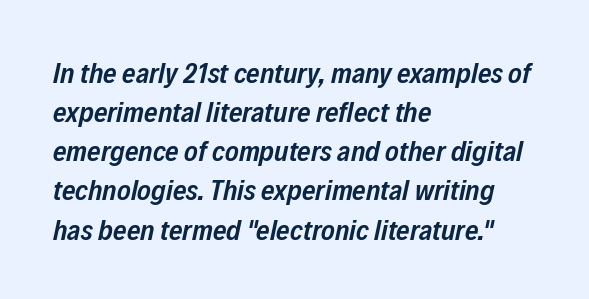
The image shows 29 px semibold, condensed type, italic (leaning right); set left-aligned, normal line spacing (1.35x), normal letter spacing, not underlined; low stroke contrast and a medium x-height.
